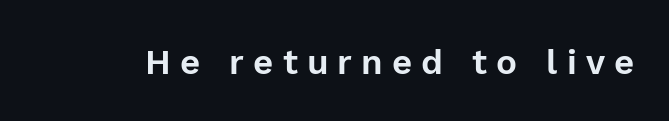
{"serif": "no", "italic": "no", "width": "normal", "stroke_contrast": "low", "x_height": "medium", "monospaced": "no", "underline": "no", "letter_spacing": "wide", "letter_spacing_em": 0.26, "glyph_px": 35}
